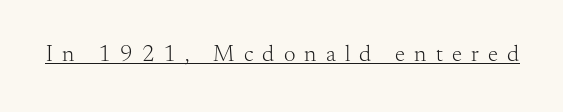
{"italic": "no", "bold": "no", "underline": "yes", "letter_spacing": "wide", "letter_spacing_em": 0.4, "glyph_px": 23}
